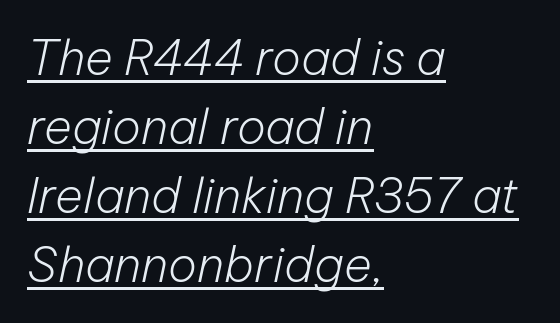
Q: Is the text bold? A: No.
Q: Is the text italic (slanted)? A: Yes, it leans right by about 12 degrees.
Q: Is the text underlined? A: Yes.
Q: How is the paragraph aligned? A: Left-aligned.
Q: Is the spacing between letters normal or unusually wide? A: Normal.
Q: Is the spacing between lines tight, normal or loose? A: Normal.
Q: Width (condensed, normal, or wide)? A: Normal.
Q: Stroke contrast? A: Low.
Q: x-height? A: Medium.
Q: Monospaced? A: No.
